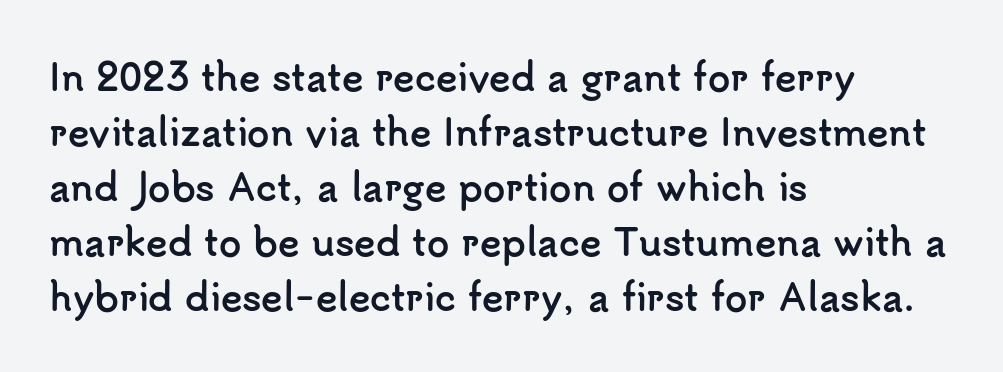
Q: Is the text bold? A: Yes.
Q: Is the text italic (slanted)? A: No, it is upright.
Q: Is the typeface a serif or a sans-serif typeface? A: Sans-serif.
Q: Is the text underlined? A: No.
Q: How is the paragraph aligned? A: Left-aligned.
Q: Is the spacing between letters normal or unusually wide? A: Normal.
Q: Is the spacing between lines tight, normal or loose? A: Normal.
Q: Width (condensed, normal, or wide)? A: Normal.
Q: Stroke contrast? A: Low.
Q: x-height? A: Small.
Q: Monospaced? A: No.
